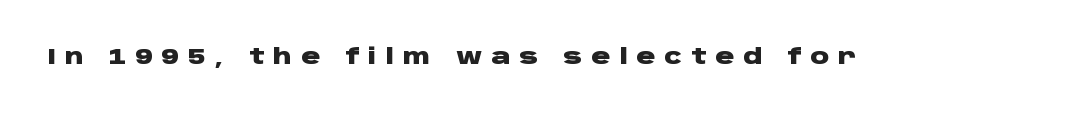
The lettering holds an erect, upright posture throughout. The tracking jumps out immediately: characters are airy and widely separated. Check under the words: just untouched page. Emphasis by weight is at full strength: bold.
